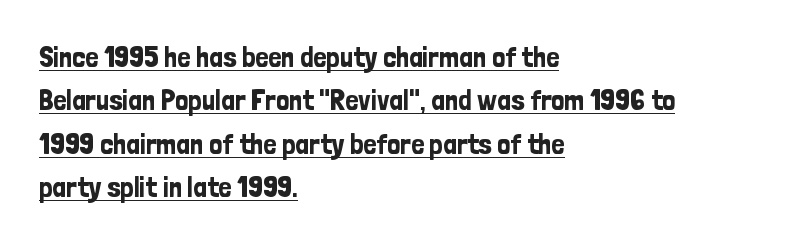
Q: Is the text italic (slanted)? A: No, it is upright.
Q: Is the typeface a serif or a sans-serif typeface? A: Sans-serif.
Q: Is the text underlined? A: Yes.
Q: How is the paragraph aligned? A: Left-aligned.
Q: Is the spacing between letters normal or unusually wide? A: Normal.
Q: Is the spacing between lines tight, normal or loose? A: Normal.
Q: Width (condensed, normal, or wide)? A: Condensed.
Q: Stroke contrast? A: Low.
Q: x-height? A: Medium.
Q: Monospaced? A: No.
